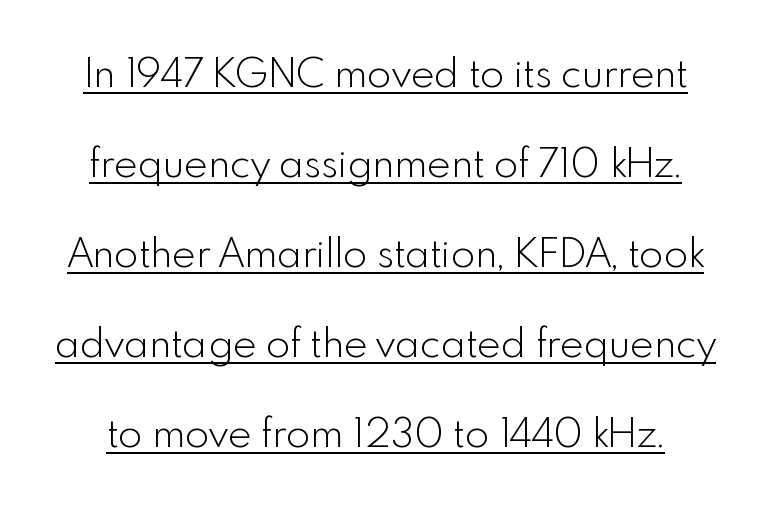
{"serif": "no", "italic": "no", "bold": "no", "weight": "light", "width": "normal", "x_height": "small", "monospaced": "no", "underline": "yes", "line_spacing": "loose", "line_spacing_ratio": 2.25, "letter_spacing": "normal", "letter_spacing_em": 0.0, "glyph_px": 40}
